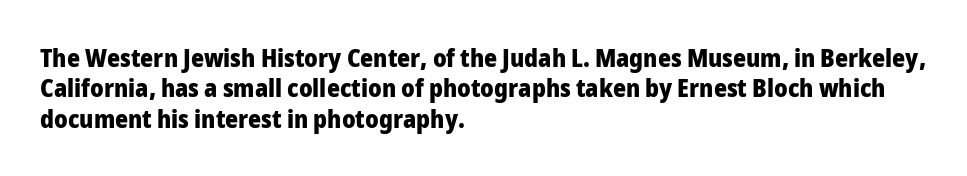
The image shows 25 px bold type, upright; set left-aligned, line spacing 1.22x, normal letter spacing, not underlined.
